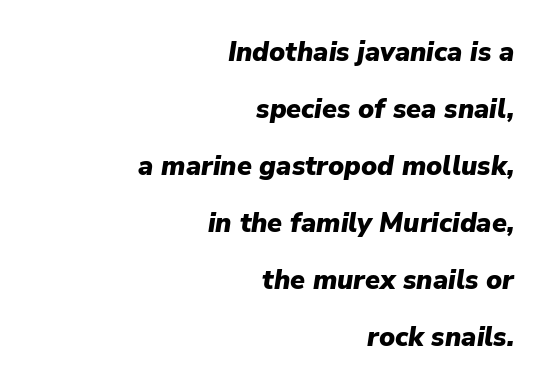
The image shows 27 px bold type, italic (leaning right); set right-aligned, loose line spacing (2.11x), normal letter spacing, not underlined.
